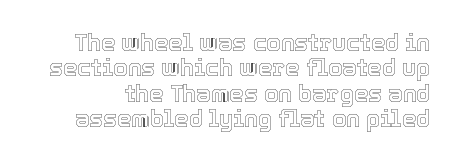
Q: Is the text italic (slanted)? A: No, it is upright.
Q: Is the text underlined? A: No.
Q: Is the spacing between letters normal or unusually wide? A: Normal.
Q: Is the spacing between lines tight, normal or loose? A: Tight.
